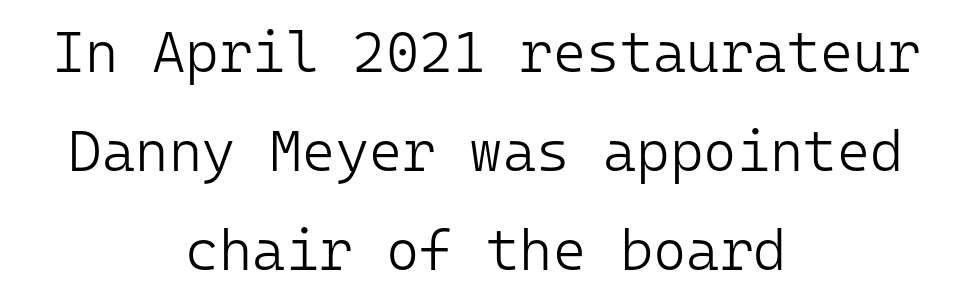
The image shows 57 px light sans-serif type, upright, monospaced; set centered, line spacing 1.74x, normal letter spacing, not underlined; low stroke contrast and a medium x-height.
